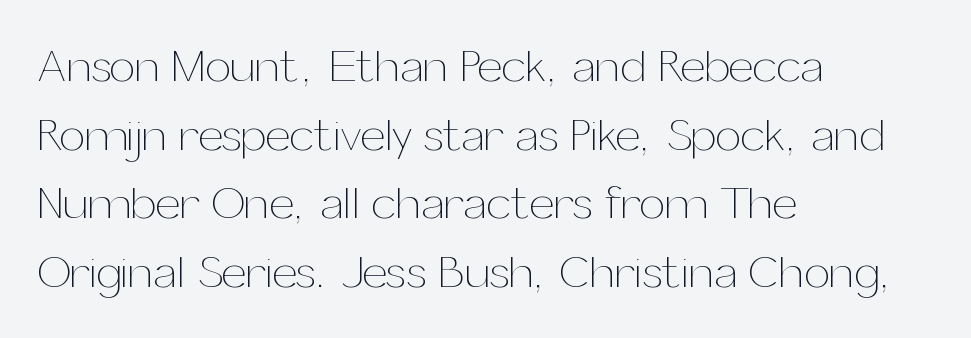
{"italic": "no", "bold": "no", "weight": "thin", "width": "normal", "stroke_contrast": "medium", "x_height": "medium", "monospaced": "no", "underline": "no", "align": "left", "line_spacing": "normal", "line_spacing_ratio": 1.49, "letter_spacing": "normal", "letter_spacing_em": 0.0, "glyph_px": 46}
